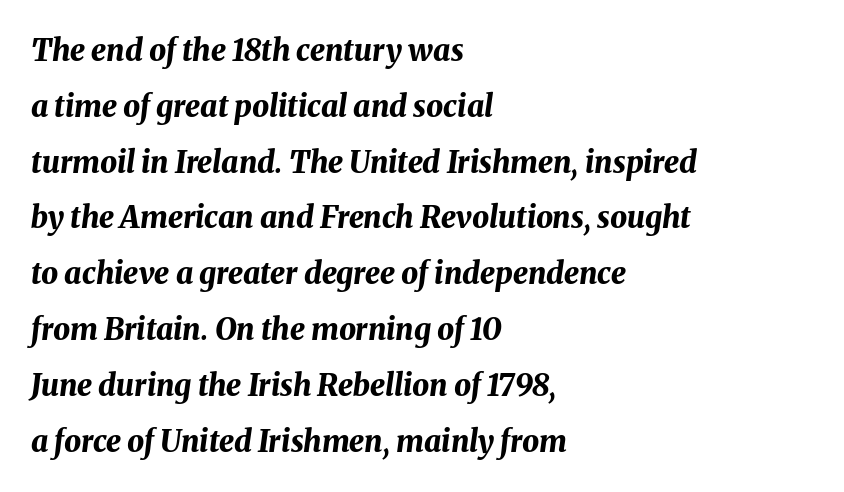
{"italic": "yes", "lean": "right", "slant_degrees": 8, "bold": "yes", "weight": "bold", "width": "normal", "stroke_contrast": "medium", "x_height": "medium", "monospaced": "no", "underline": "no", "align": "left", "line_spacing_ratio": 1.86, "letter_spacing": "normal", "letter_spacing_em": 0.0, "glyph_px": 30}
